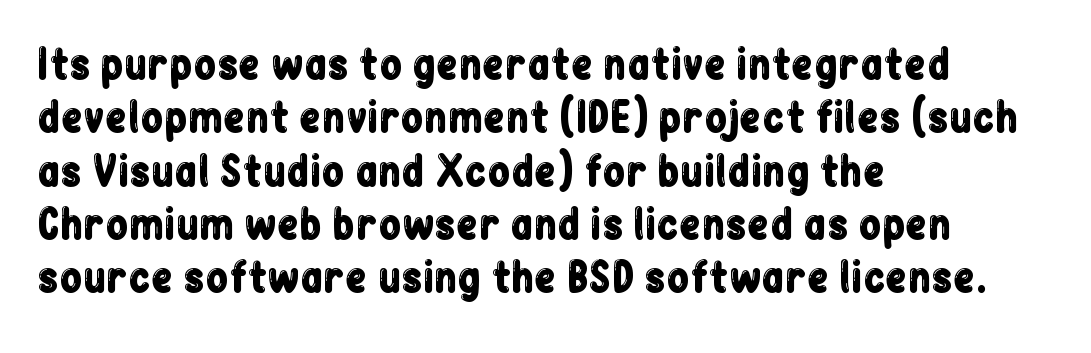
The zone under the glyphs is completely vacant. The letters stand straight up with perfectly vertical stems. A typesetter would call this proportional, since set widths differ per character. Is the letter spacing exaggerated? No — it looks like the ordinary default. Observe the absence of serifs on each vertical stroke in this sample. Notice how the passage keeps a crisp vertical edge on the left only.
